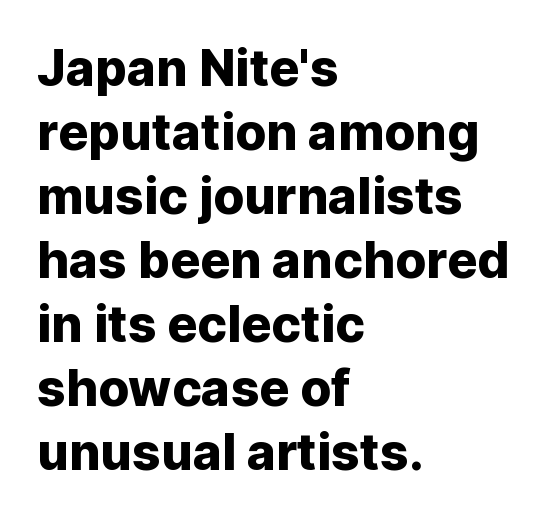
{"serif": "no", "italic": "no", "width": "normal", "stroke_contrast": "low", "x_height": "medium", "monospaced": "no", "underline": "no", "align": "left", "line_spacing": "normal", "line_spacing_ratio": 1.28, "letter_spacing": "normal", "letter_spacing_em": 0.0, "glyph_px": 50}
